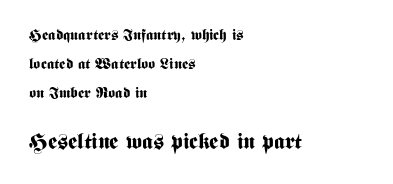
{"italic": "no", "bold": "yes", "underline": "no", "align": "left", "line_spacing": "loose", "line_spacing_ratio": 1.92, "letter_spacing": "normal", "letter_spacing_em": 0.0, "larger_block": "second", "size_ratio": 1.47, "glyph_px": 22}
